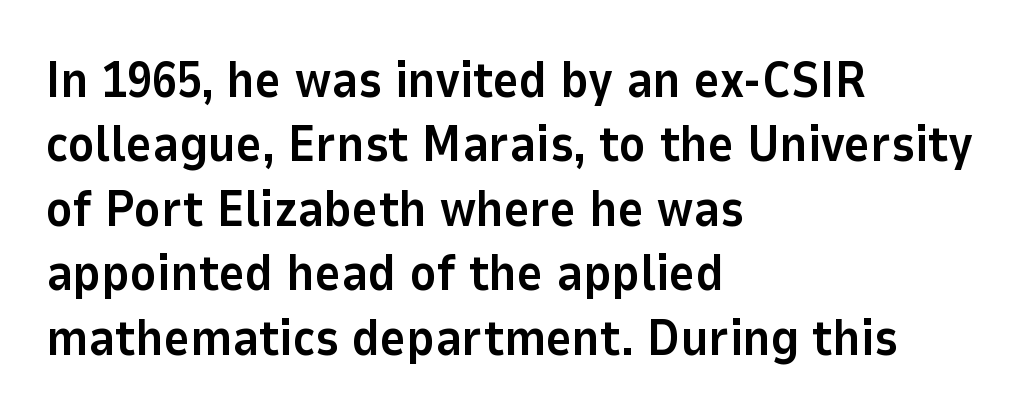
The image shows 50 px bold sans-serif type, upright; set left-aligned, normal line spacing (1.29x), normal letter spacing, not underlined; low stroke contrast and a medium x-height.
